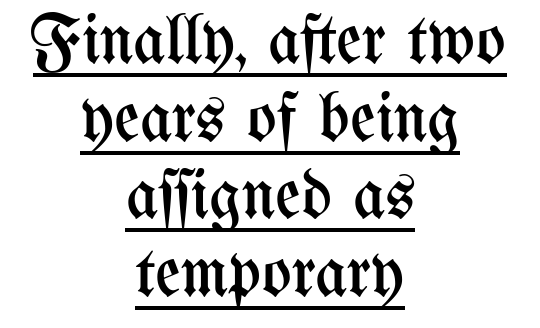
Q: Is the text bold? A: No.
Q: Is the text italic (slanted)? A: No, it is upright.
Q: Is the text underlined? A: Yes.
Q: How is the paragraph aligned? A: Centered.
Q: Is the spacing between letters normal or unusually wide? A: Normal.
Q: Is the spacing between lines tight, normal or loose? A: Tight.
Q: Width (condensed, normal, or wide)? A: Condensed.
Q: Stroke contrast? A: Medium.
Q: x-height? A: Medium.
Q: Monospaced? A: No.
